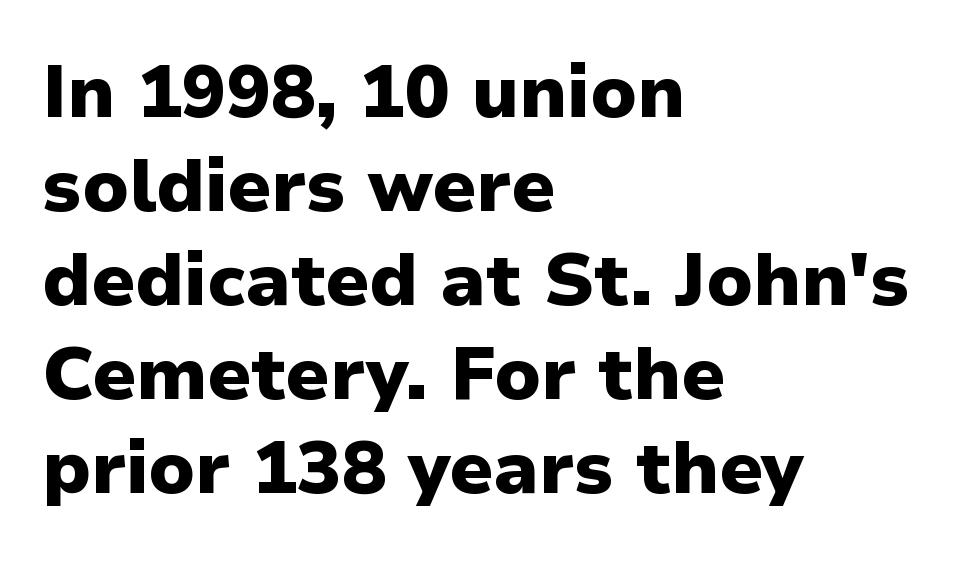
{"serif": "no", "italic": "no", "bold": "yes", "weight": "heavy", "width": "normal", "stroke_contrast": "low", "x_height": "medium", "monospaced": "no", "underline": "no", "align": "left", "line_spacing": "normal", "line_spacing_ratio": 1.27, "letter_spacing": "normal", "letter_spacing_em": 0.0, "glyph_px": 74}
